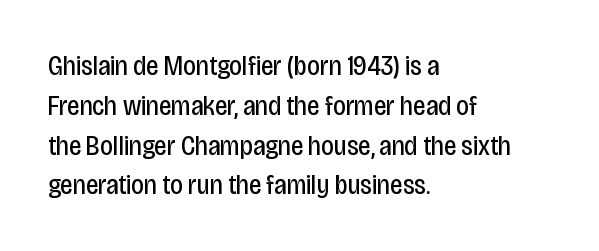
Q: Is the text bold? A: No.
Q: Is the text italic (slanted)? A: No, it is upright.
Q: Is the typeface a serif or a sans-serif typeface? A: Sans-serif.
Q: Is the text underlined? A: No.
Q: How is the paragraph aligned? A: Left-aligned.
Q: Is the spacing between letters normal or unusually wide? A: Normal.
Q: Is the spacing between lines tight, normal or loose? A: Normal.
Q: Width (condensed, normal, or wide)? A: Condensed.
Q: Stroke contrast? A: Low.
Q: x-height? A: Large.
Q: Monospaced? A: No.
